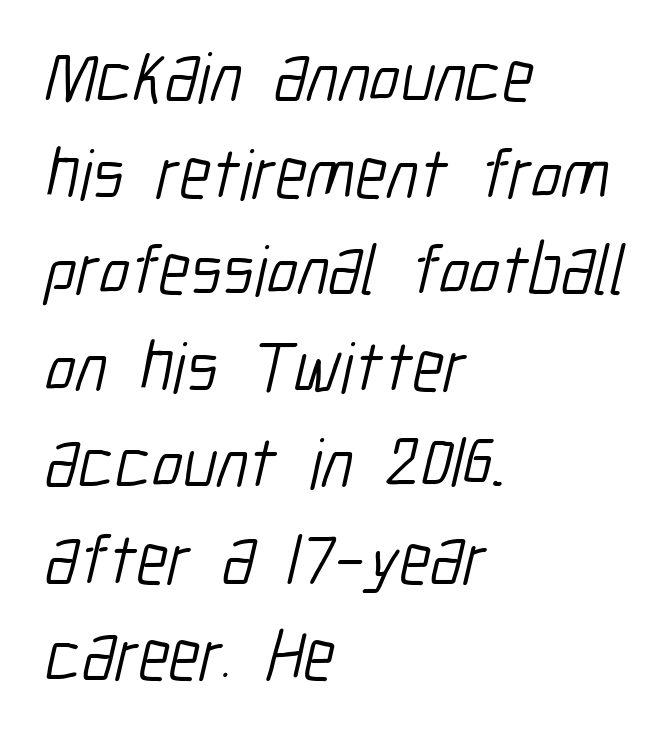
{"serif": "no", "bold": "no", "weight": "light", "width": "condensed", "stroke_contrast": "low", "x_height": "medium", "monospaced": "no", "underline": "no", "align": "left", "line_spacing": "normal", "line_spacing_ratio": 1.36, "letter_spacing": "normal", "letter_spacing_em": 0.0, "glyph_px": 71}
